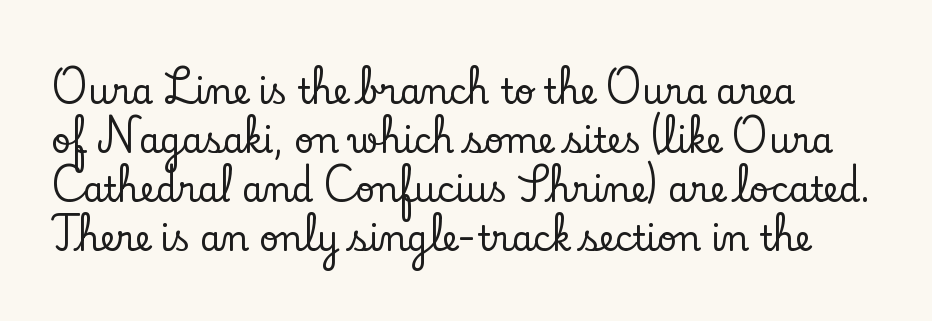
{"serif": "yes", "italic": "no", "width": "normal", "stroke_contrast": "low", "x_height": "small", "monospaced": "no", "underline": "no", "align": "left", "line_spacing": "normal", "line_spacing_ratio": 1.44, "letter_spacing": "normal", "letter_spacing_em": 0.0, "glyph_px": 34}
